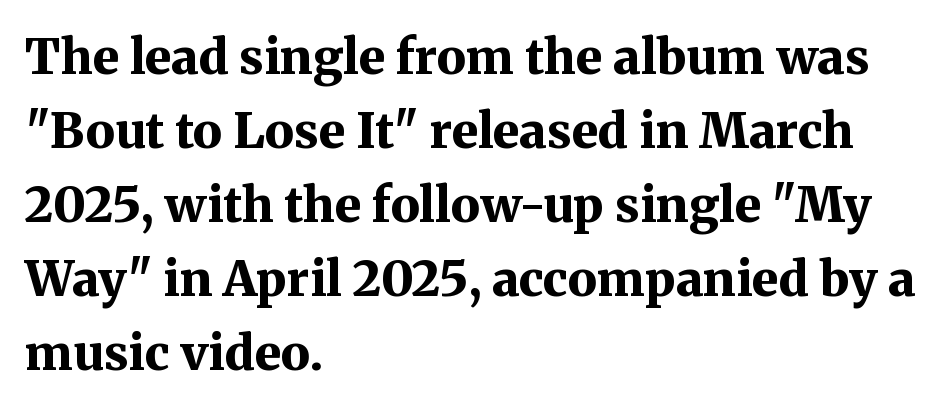
{"serif": "yes", "italic": "no", "bold": "yes", "weight": "bold", "width": "normal", "stroke_contrast": "medium", "x_height": "medium", "monospaced": "no", "underline": "no", "align": "left", "line_spacing": "normal", "line_spacing_ratio": 1.51, "letter_spacing": "normal", "letter_spacing_em": 0.0, "glyph_px": 49}
